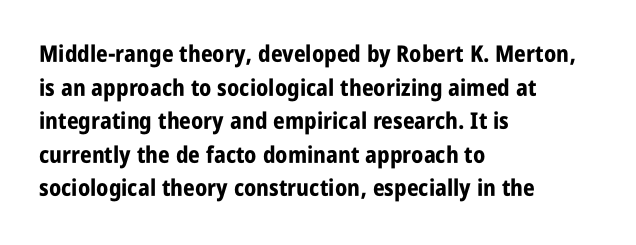
Q: Is the text bold? A: Yes.
Q: Is the text italic (slanted)? A: No, it is upright.
Q: Is the text underlined? A: No.
Q: How is the paragraph aligned? A: Left-aligned.
Q: Is the spacing between letters normal or unusually wide? A: Normal.
Q: Is the spacing between lines tight, normal or loose? A: Normal.
